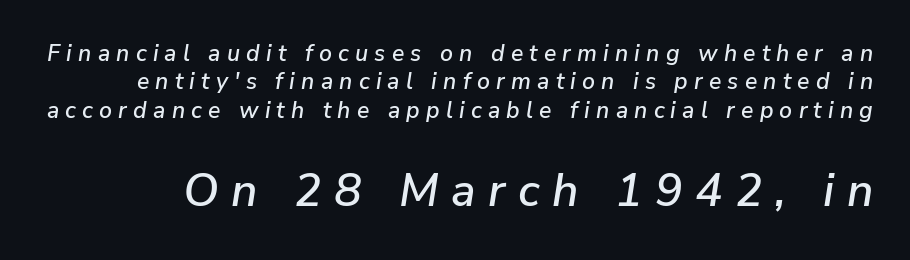
The image shows 46 px text type, italic (leaning right); set line spacing 1.23x, unusually wide letter spacing (+0.27 em), not underlined; the second (bottom) block is 2.0x larger; low stroke contrast and a medium x-height.
